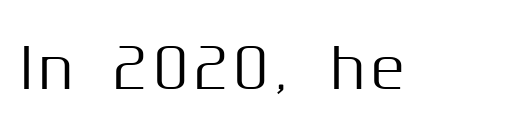
The image shows 54 px sans-serif type, upright; set not underlined; medium stroke contrast and a medium x-height.
